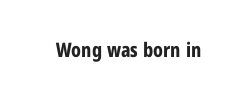
Q: Is the text bold? A: Yes.
Q: Is the text italic (slanted)? A: No, it is upright.
Q: Is the text underlined? A: No.
Q: Is the spacing between letters normal or unusually wide? A: Normal.
